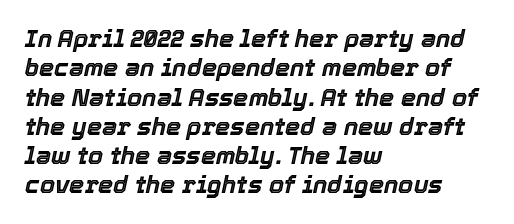
{"italic": "yes", "lean": "right", "slant_degrees": 12, "underline": "no", "align": "left", "line_spacing_ratio": 1.22, "letter_spacing": "normal", "letter_spacing_em": 0.0, "glyph_px": 24}
